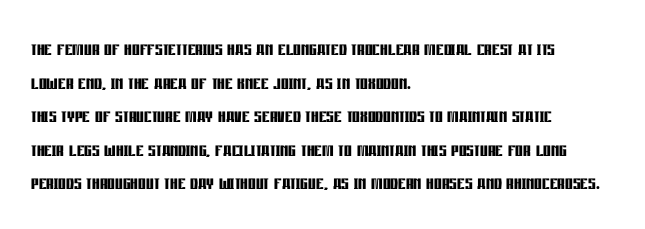
Q: Is the text bold? A: Yes.
Q: Is the text italic (slanted)? A: No, it is upright.
Q: Is the text underlined? A: No.
Q: How is the paragraph aligned? A: Left-aligned.
Q: Is the spacing between letters normal or unusually wide? A: Normal.
Q: Is the spacing between lines tight, normal or loose? A: Normal.
